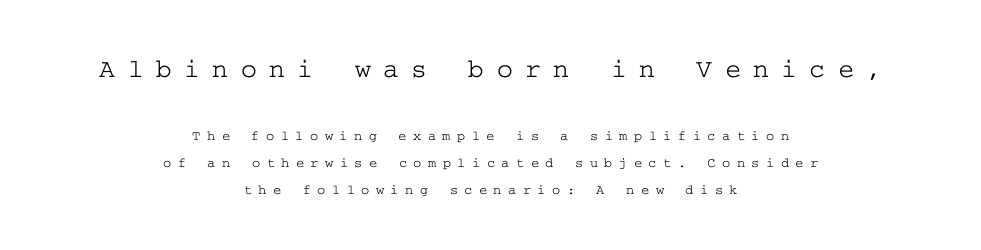
{"italic": "no", "underline": "no", "align": "center", "line_spacing": "loose", "line_spacing_ratio": 1.96, "letter_spacing": "wide", "letter_spacing_em": 0.46, "larger_block": "first", "size_ratio": 1.93, "glyph_px": 27}
